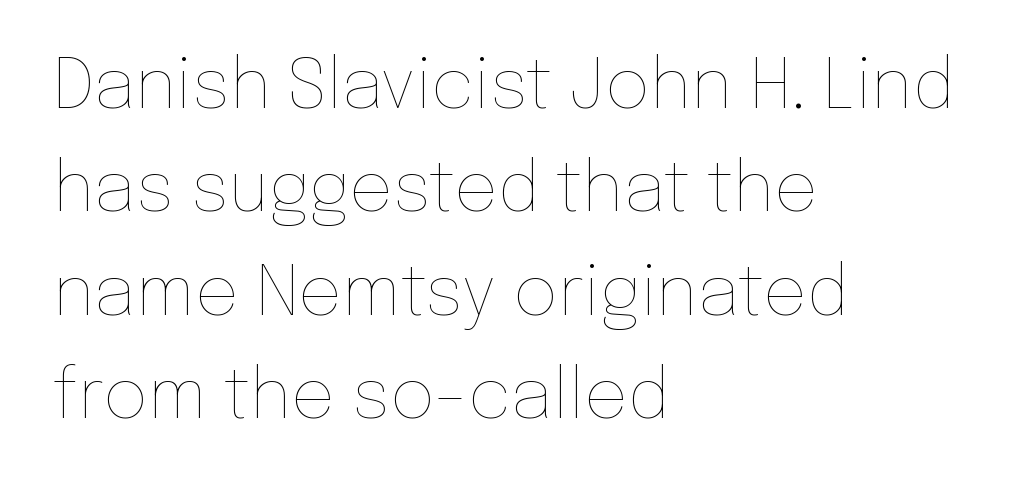
The image shows 69 px thin type, upright; set left-aligned, normal line spacing (1.5x), normal letter spacing, not underlined; low stroke contrast and a medium x-height.
